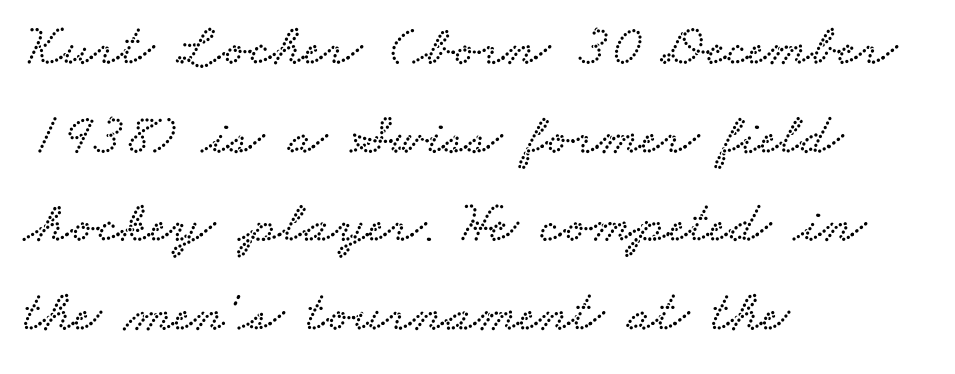
The line-height multiplier appears to be the usual default. Proportional: the letters do not fall into vertical columns. Quick note: underline off. Typeset ragged right — the left edge is the straight one. The type family on display is of the serif kind.
